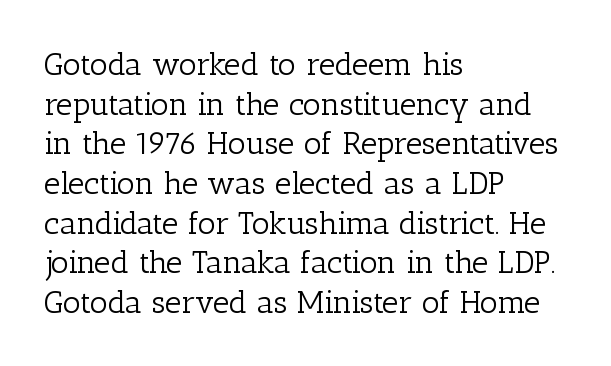
The image shows 32 px light serif type, upright; set left-aligned, line spacing 1.24x, normal letter spacing, not underlined; low stroke contrast and a medium x-height.
